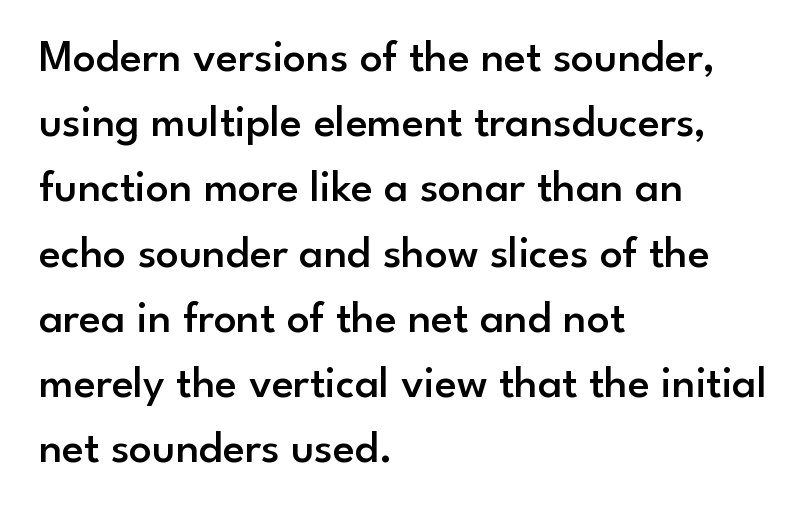
Q: Is the text bold? A: Semi-bold.
Q: Is the text italic (slanted)? A: No, it is upright.
Q: Is the typeface a serif or a sans-serif typeface? A: Sans-serif.
Q: Is the text underlined? A: No.
Q: How is the paragraph aligned? A: Left-aligned.
Q: Is the spacing between letters normal or unusually wide? A: Normal.
Q: Is the spacing between lines tight, normal or loose? A: Normal.
Q: Width (condensed, normal, or wide)? A: Normal.
Q: Stroke contrast? A: Low.
Q: x-height? A: Small.
Q: Monospaced? A: No.
